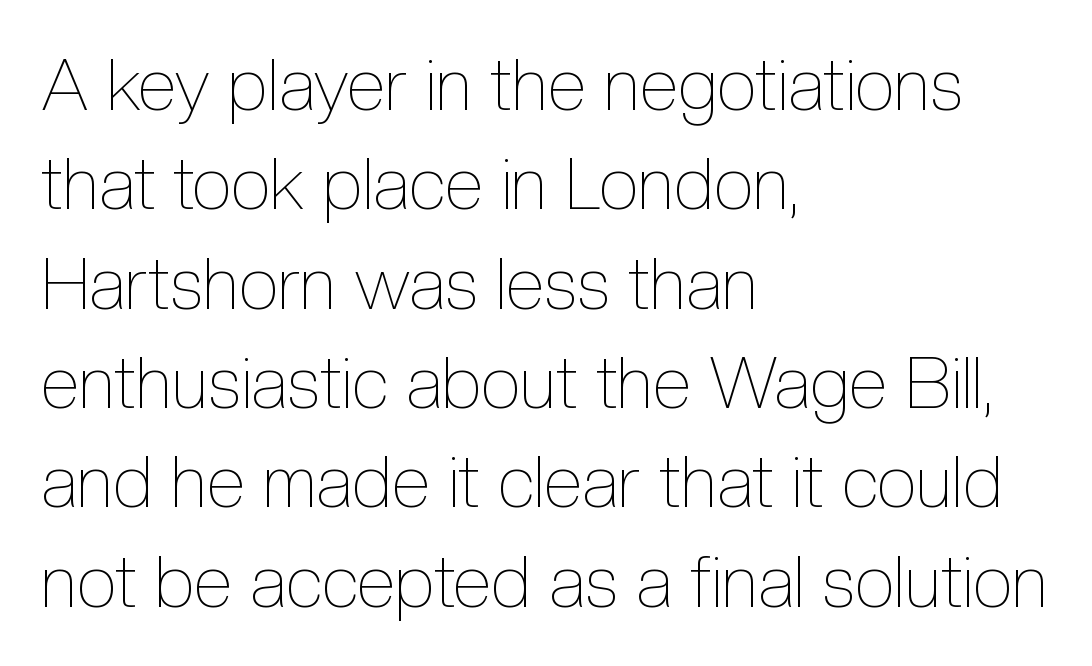
The image shows 72 px thin, condensed type, upright; set left-aligned, normal line spacing (1.38x), normal letter spacing, not underlined; a medium x-height.
